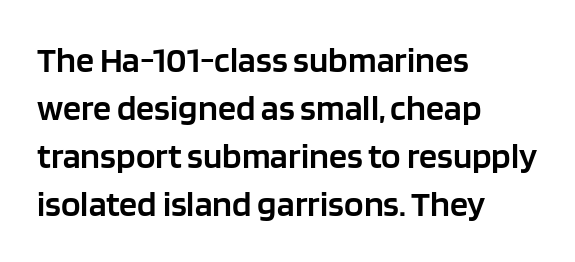
Regarding leading, the lines here are spaced in the standard way. The strip under each line holds only bare page. The glyphs in this specimen are sans serif. These lines are set flush left with a ragged right edge. The sample has been set in demibold, a notch under bold. Between one letter and the next there's only the usual sliver of space.
